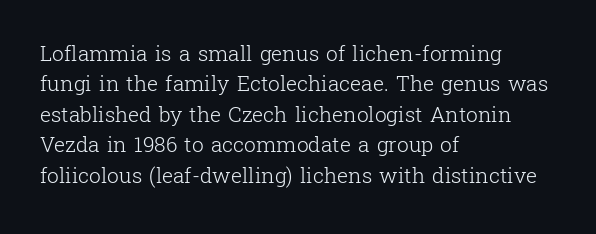
Letter spacing: default. Ink coverage per letter is moderate at most. The rag falls on the right side of this text block. Descenders are the only things crossing below the line. This block has exactly the height ordinary leading produces. This is the regular roman posture of the typeface.
